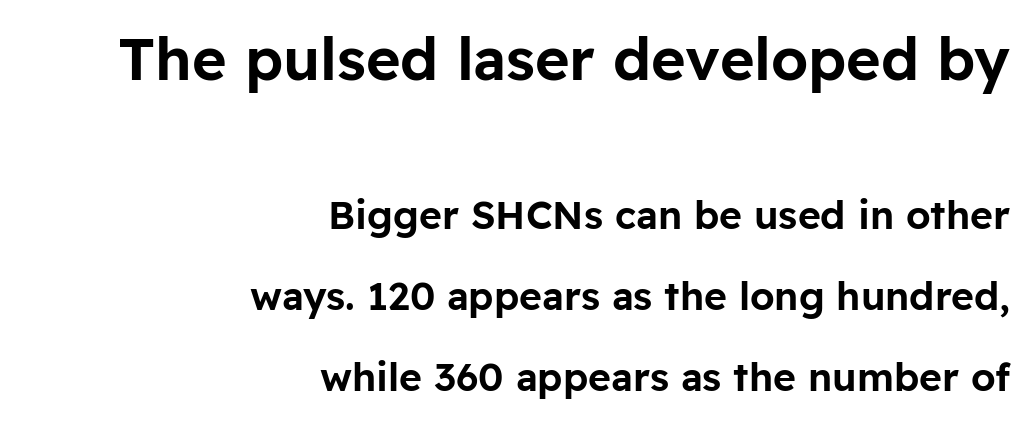
The image shows 59 px sans-serif type, upright; set right-aligned, loose line spacing (2.07x), normal letter spacing, not underlined; the first (top) block is 1.51x larger; low stroke contrast and a medium x-height.
